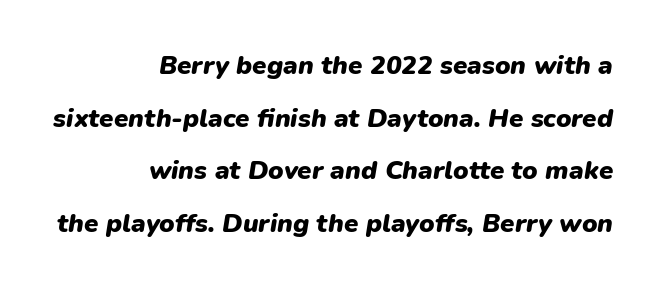
Alignment: flush right. Airy leading. Descender tails drop into unmarked territory. If you drew a line through each stem, it would be angled.
